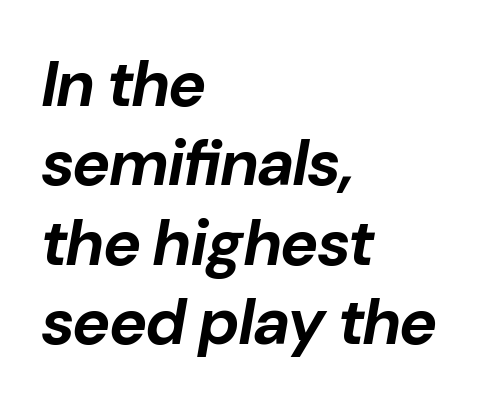
{"italic": "yes", "lean": "right", "slant_degrees": 10, "bold": "yes", "weight": "bold", "width": "normal", "stroke_contrast": "low", "x_height": "medium", "monospaced": "no", "underline": "no", "align": "left", "line_spacing_ratio": 1.24, "letter_spacing": "normal", "letter_spacing_em": 0.0, "glyph_px": 64}
